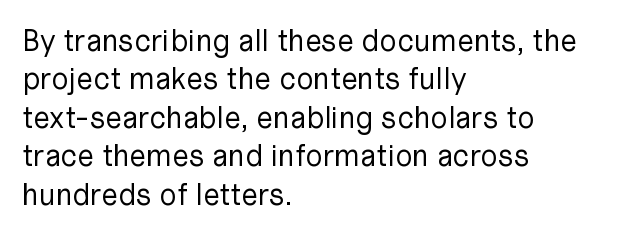
The image shows 30 px regular-weight sans-serif type, upright; set left-aligned, normal line spacing (1.28x), normal letter spacing, not underlined; low stroke contrast and a medium x-height.
